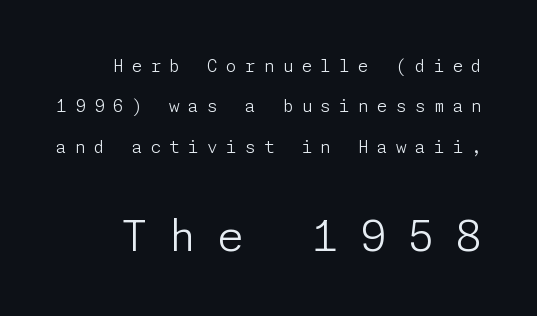
The image shows 43 px light sans-serif type, upright; set loose line spacing (2.37x), unusually wide letter spacing (+0.49 em), not underlined; the second (bottom) block is 2.53x larger; low stroke contrast and a medium x-height.
